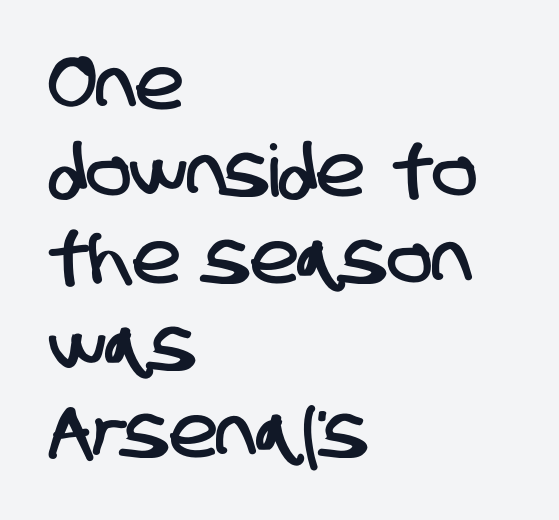
Q: Is the typeface a serif or a sans-serif typeface? A: Sans-serif.
Q: Is the text underlined? A: No.
Q: How is the paragraph aligned? A: Left-aligned.
Q: Is the spacing between letters normal or unusually wide? A: Normal.
Q: Width (condensed, normal, or wide)? A: Condensed.
Q: Stroke contrast? A: Low.
Q: x-height? A: Large.
Q: Monospaced? A: No.
